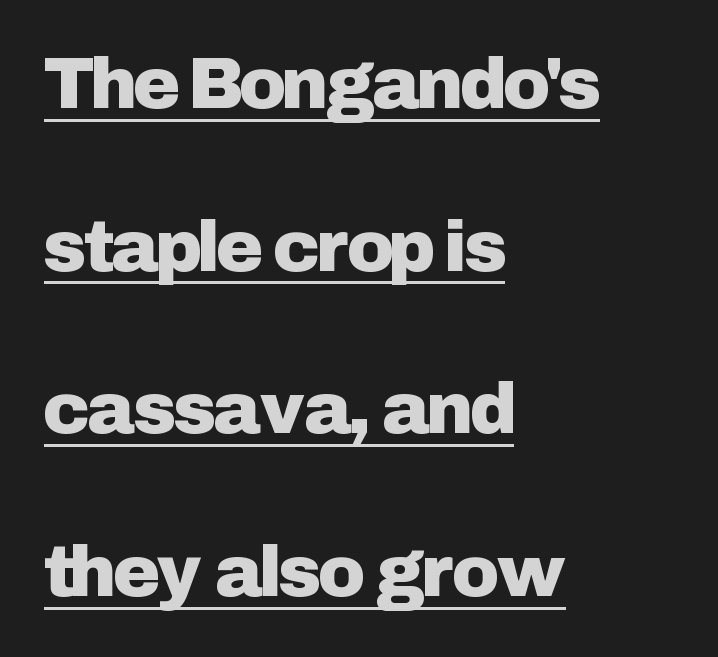
Q: Is the text italic (slanted)? A: No, it is upright.
Q: Is the typeface a serif or a sans-serif typeface? A: Sans-serif.
Q: Is the text underlined? A: Yes.
Q: How is the paragraph aligned? A: Left-aligned.
Q: Is the spacing between letters normal or unusually wide? A: Normal.
Q: Is the spacing between lines tight, normal or loose? A: Loose.
Q: Width (condensed, normal, or wide)? A: Normal.
Q: Stroke contrast? A: Low.
Q: x-height? A: Medium.
Q: Monospaced? A: No.
